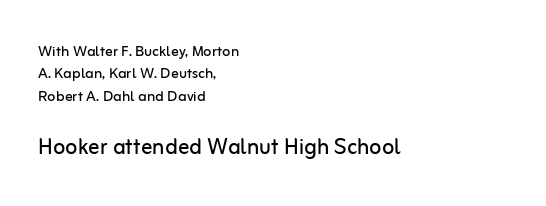
{"serif": "no", "italic": "no", "bold": "no", "weight": "regular", "width": "normal", "stroke_contrast": "low", "x_height": "medium", "monospaced": "no", "underline": "no", "align": "left", "line_spacing_ratio": 1.18, "letter_spacing": "normal", "letter_spacing_em": 0.0, "larger_block": "second", "size_ratio": 1.47, "glyph_px": 28}
